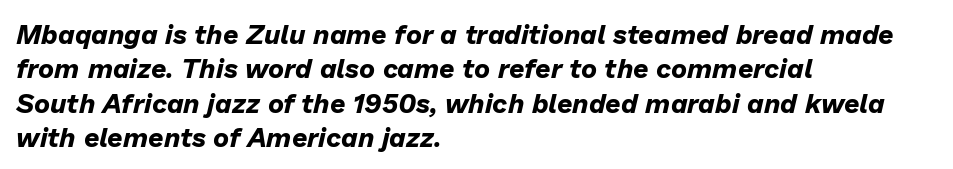
The image shows 27 px bold type, italic (leaning right); set left-aligned, normal line spacing (1.27x), normal letter spacing, not underlined.
